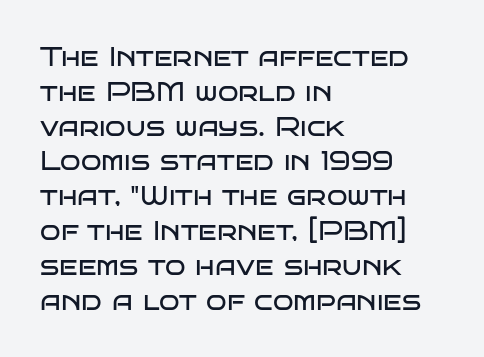
{"italic": "no", "bold": "no", "underline": "no", "align": "left", "line_spacing": "normal", "line_spacing_ratio": 1.29, "letter_spacing": "normal", "letter_spacing_em": 0.0, "glyph_px": 27}
